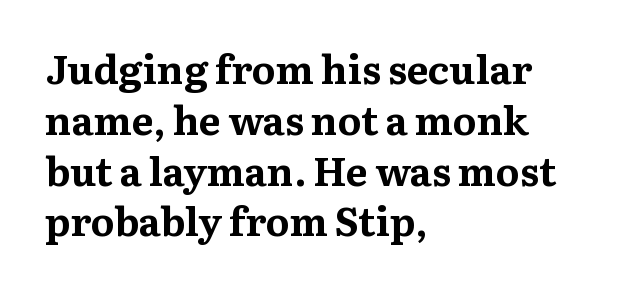
{"serif": "yes", "italic": "no", "bold": "yes", "weight": "bold", "width": "normal", "stroke_contrast": "medium", "x_height": "medium", "monospaced": "no", "underline": "no", "align": "left", "line_spacing": "normal", "line_spacing_ratio": 1.27, "letter_spacing": "normal", "letter_spacing_em": 0.0, "glyph_px": 40}
